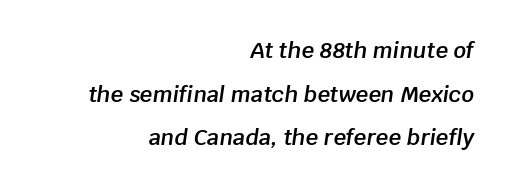
Q: Is the text bold? A: Semi-bold.
Q: Is the text italic (slanted)? A: Yes, it leans right by about 8 degrees.
Q: Is the text underlined? A: No.
Q: How is the paragraph aligned? A: Right-aligned.
Q: Is the spacing between letters normal or unusually wide? A: Normal.
Q: Is the spacing between lines tight, normal or loose? A: Loose.
